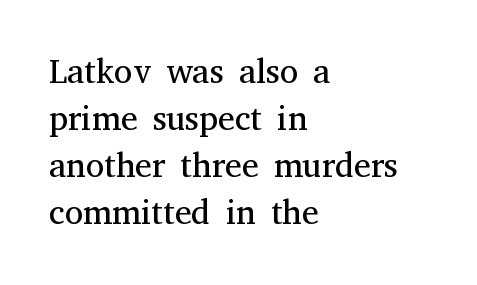
The image shows 34 px regular-weight serif type, upright; set left-aligned, normal line spacing (1.38x), normal letter spacing, not underlined; medium stroke contrast and a medium x-height.
